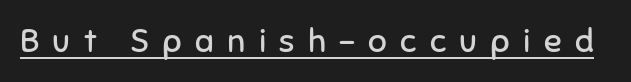
{"serif": "no", "italic": "no", "bold": "no", "weight": "regular", "width": "normal", "stroke_contrast": "low", "x_height": "medium", "monospaced": "no", "underline": "yes", "letter_spacing": "wide", "letter_spacing_em": 0.4, "glyph_px": 33}
